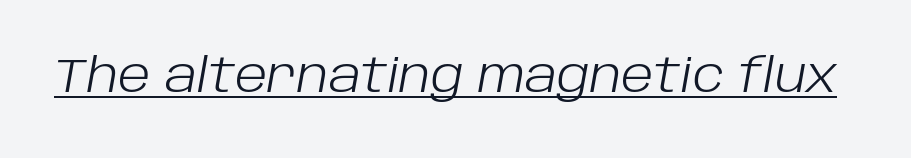
{"italic": "yes", "lean": "right", "slant_degrees": 10, "bold": "no", "weight": "light", "width": "normal", "stroke_contrast": "low", "x_height": "large", "monospaced": "no", "underline": "yes", "letter_spacing": "normal", "letter_spacing_em": 0.0, "glyph_px": 47}
